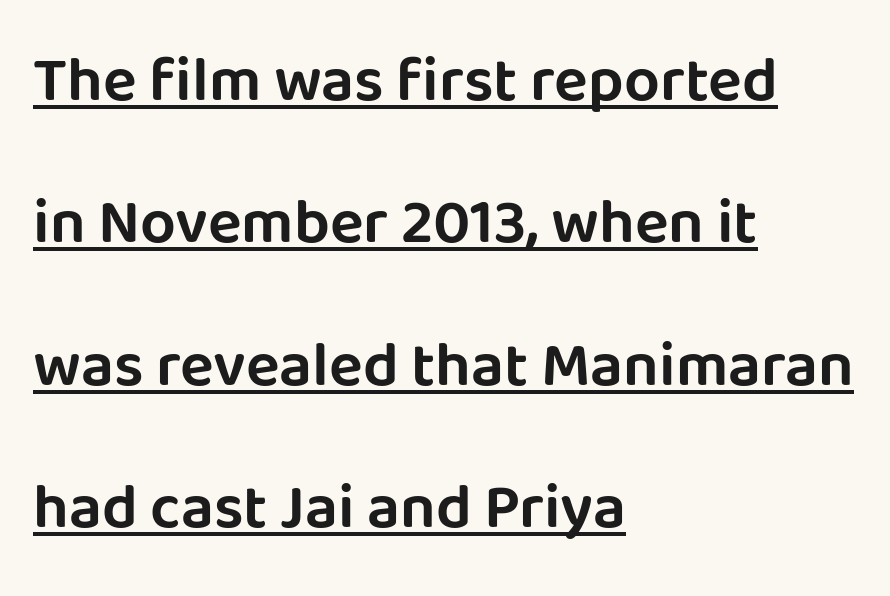
Q: Is the text italic (slanted)? A: No, it is upright.
Q: Is the typeface a serif or a sans-serif typeface? A: Sans-serif.
Q: Is the text underlined? A: Yes.
Q: How is the paragraph aligned? A: Left-aligned.
Q: Is the spacing between letters normal or unusually wide? A: Normal.
Q: Is the spacing between lines tight, normal or loose? A: Loose.
Q: Width (condensed, normal, or wide)? A: Normal.
Q: Stroke contrast? A: Low.
Q: x-height? A: Large.
Q: Monospaced? A: No.
